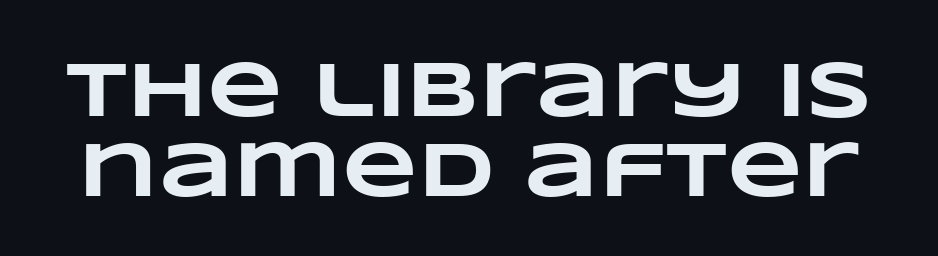
A typesetter would call this zero additional tracking. Spacing verdict: proportional, widths tailored to each character. Baseline-to-baseline distance is barely more than the letter height. A dark, heavy texture on the line: the type is bold. The baseline area is clear.
